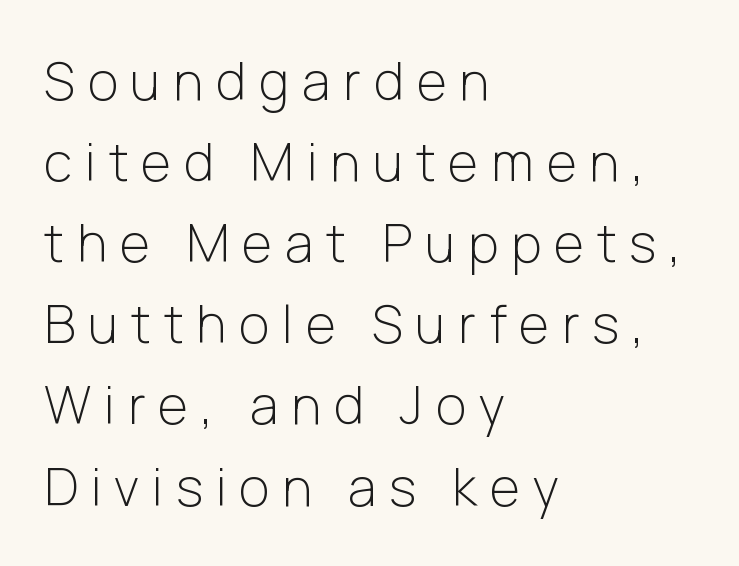
Q: Is the text bold? A: No.
Q: Is the text italic (slanted)? A: No, it is upright.
Q: Is the typeface a serif or a sans-serif typeface? A: Sans-serif.
Q: Is the text underlined? A: No.
Q: How is the paragraph aligned? A: Left-aligned.
Q: Is the spacing between letters normal or unusually wide? A: Unusually wide.
Q: Is the spacing between lines tight, normal or loose? A: Normal.
Q: Width (condensed, normal, or wide)? A: Normal.
Q: Stroke contrast? A: Low.
Q: x-height? A: Medium.
Q: Monospaced? A: No.
